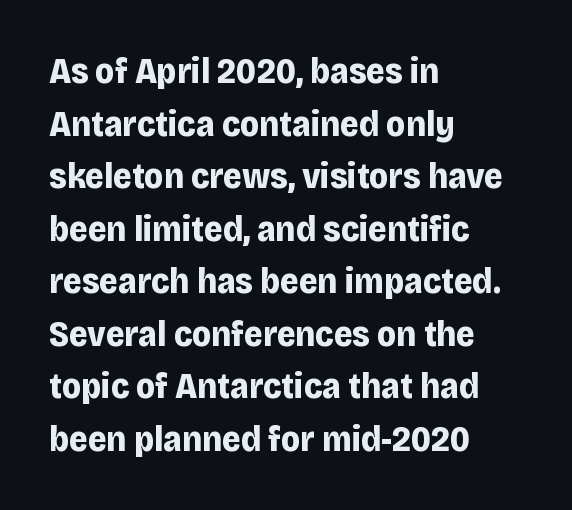
The image shows 36 px bold sans-serif type, upright; set left-aligned, normal line spacing (1.46x), normal letter spacing, not underlined; low stroke contrast and a large x-height.
